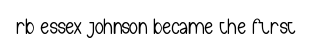
The image shows 22 px text type, upright; set normal letter spacing, not underlined.
